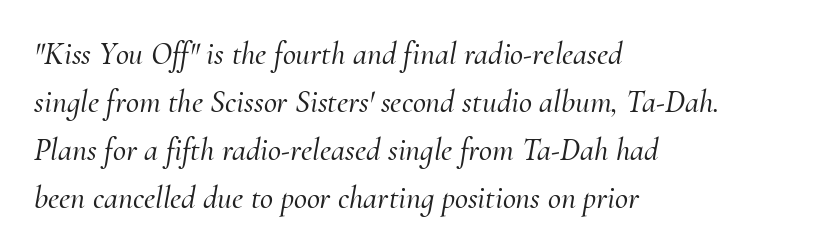
The image shows 32 px serif type, italic (leaning right); set left-aligned, normal line spacing (1.5x), normal letter spacing, not underlined; medium stroke contrast and a small x-height.
